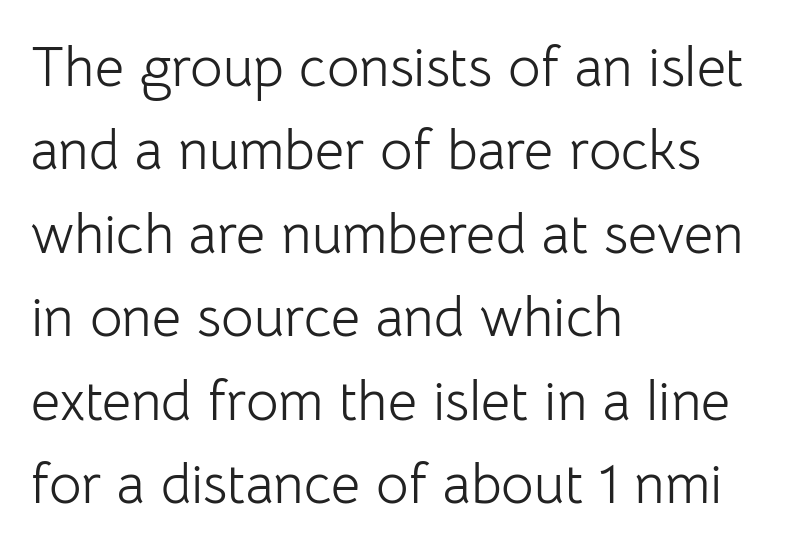
{"serif": "no", "italic": "no", "bold": "no", "weight": "light", "width": "normal", "stroke_contrast": "low", "x_height": "medium", "monospaced": "no", "underline": "no", "align": "left", "line_spacing": "normal", "line_spacing_ratio": 1.49, "letter_spacing": "normal", "letter_spacing_em": 0.0, "glyph_px": 56}
